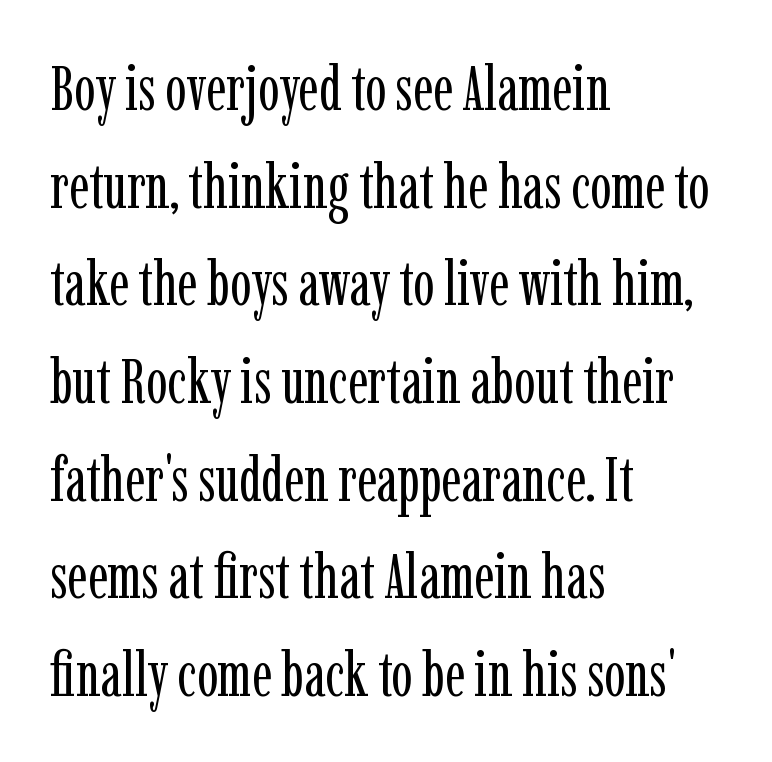
Q: Is the text bold? A: No.
Q: Is the text italic (slanted)? A: No, it is upright.
Q: Is the typeface a serif or a sans-serif typeface? A: Serif.
Q: Is the text underlined? A: No.
Q: How is the paragraph aligned? A: Left-aligned.
Q: Is the spacing between letters normal or unusually wide? A: Normal.
Q: Is the spacing between lines tight, normal or loose? A: Normal.
Q: Width (condensed, normal, or wide)? A: Condensed.
Q: Stroke contrast? A: Low.
Q: x-height? A: Medium.
Q: Monospaced? A: No.
